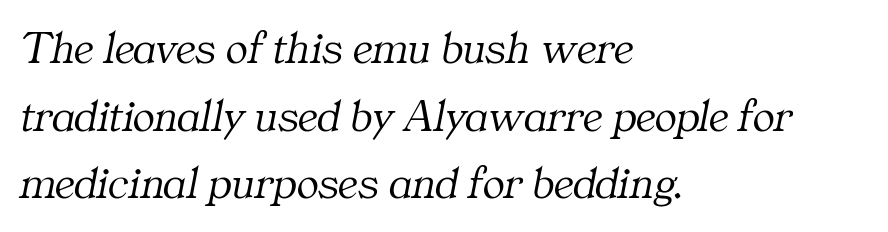
All the whitespace from short lines collects on the right. Observe the serifs anchoring each vertical stroke in this sample. Think standard paragraph weight, or any step lighter than that. Note the varied advance widths — an 'i' is clearly narrower than an 'm'. A typesetter would call this zero additional tracking. Clear beneath every line of the passage.
